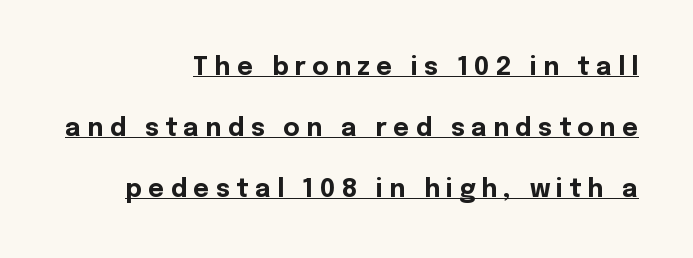
The image shows 25 px bold type, upright; set right-aligned, loose line spacing (2.44x), unusually wide letter spacing (+0.25 em), underlined.
